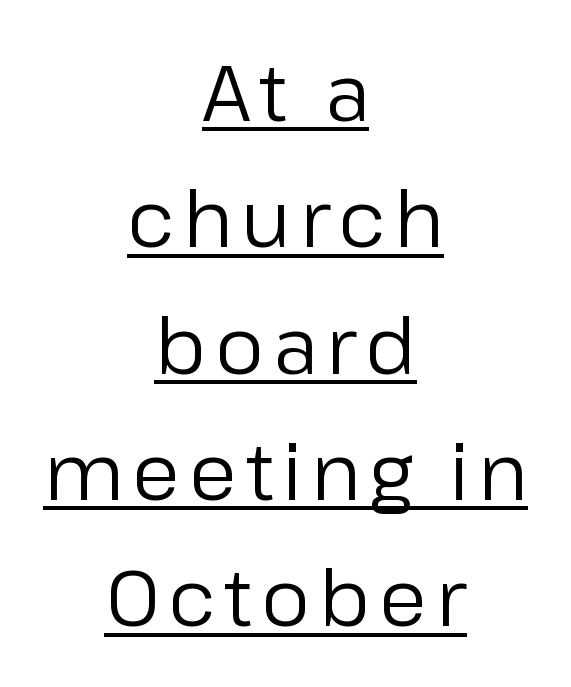
{"serif": "no", "italic": "no", "bold": "no", "weight": "regular", "width": "normal", "stroke_contrast": "low", "x_height": "medium", "monospaced": "no", "underline": "yes", "align": "center", "line_spacing": "normal", "line_spacing_ratio": 1.62, "glyph_px": 78}
